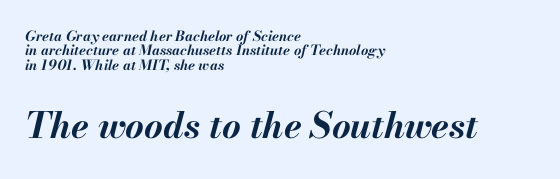
{"italic": "yes", "lean": "right", "slant_degrees": 13, "bold": "yes", "weight": "bold", "width": "normal", "stroke_contrast": "medium", "x_height": "small", "monospaced": "no", "underline": "no", "align": "left", "line_spacing": "tight", "line_spacing_ratio": 1.03, "letter_spacing": "normal", "letter_spacing_em": 0.0, "larger_block": "second", "size_ratio": 2.57, "glyph_px": 36}
